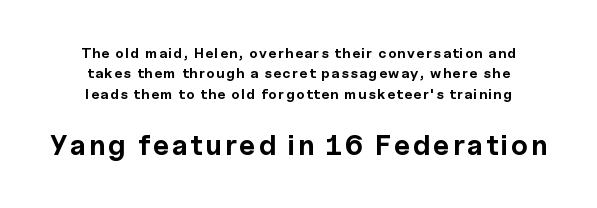
Q: Is the text bold? A: Yes.
Q: Is the text italic (slanted)? A: No, it is upright.
Q: Is the typeface a serif or a sans-serif typeface? A: Sans-serif.
Q: Is the text underlined? A: No.
Q: How is the paragraph aligned? A: Centered.
Q: Is the spacing between lines tight, normal or loose? A: Normal.
Q: Which block of text is set in a larger size, the first (top) or the second (bottom)? A: The second (bottom) one.
Q: Width (condensed, normal, or wide)? A: Normal.
Q: x-height? A: Medium.
Q: Monospaced? A: No.
